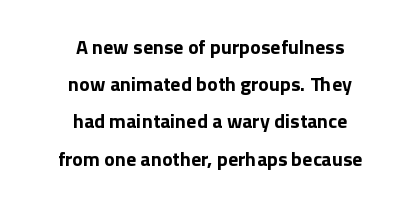
Q: Is the text bold? A: Yes.
Q: Is the text italic (slanted)? A: No, it is upright.
Q: Is the text underlined? A: No.
Q: How is the paragraph aligned? A: Centered.
Q: Is the spacing between letters normal or unusually wide? A: Normal.
